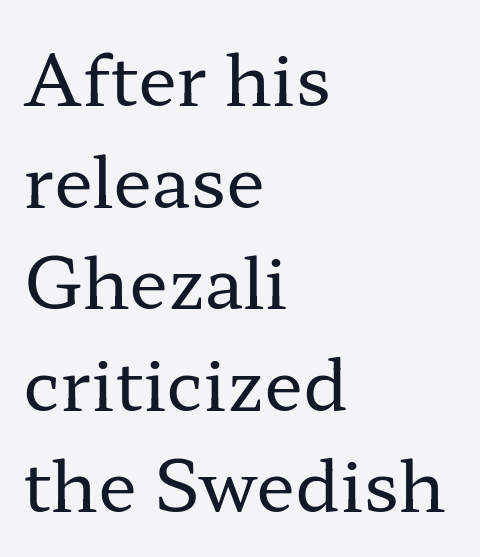
The image shows 71 px regular-weight, wide serif type, upright; set left-aligned, normal line spacing (1.43x), normal letter spacing, not underlined; low stroke contrast and a medium x-height.
